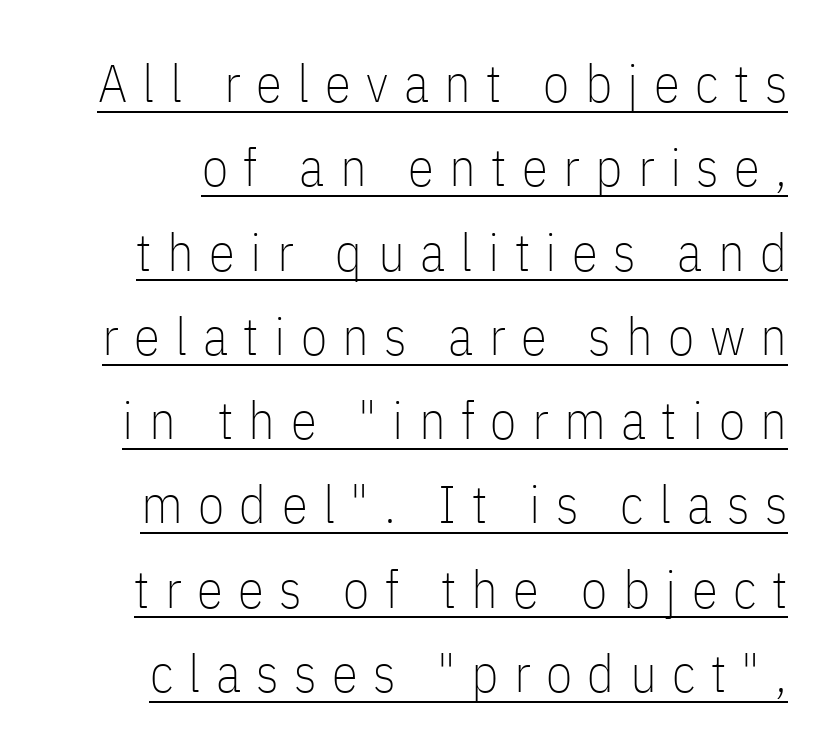
{"serif": "no", "italic": "no", "bold": "no", "weight": "thin", "width": "condensed", "stroke_contrast": "low", "x_height": "medium", "monospaced": "no", "underline": "yes", "line_spacing": "normal", "line_spacing_ratio": 1.59, "letter_spacing": "wide", "letter_spacing_em": 0.29, "glyph_px": 53}
